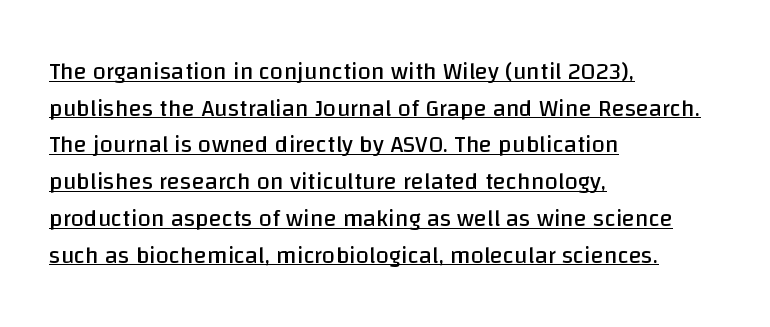
Somebody hit Ctrl+U on this one — the words are underlined. Characters remain perfectly vertical along every line. Reading down the block, your eye returns to a fixed left position each line. The letters sit at their default tracking, neither squeezed nor spread. Summary of vertical rhythm: regular, with standard interline spacing. Stroke mass is kept to a normal reading level or below.
